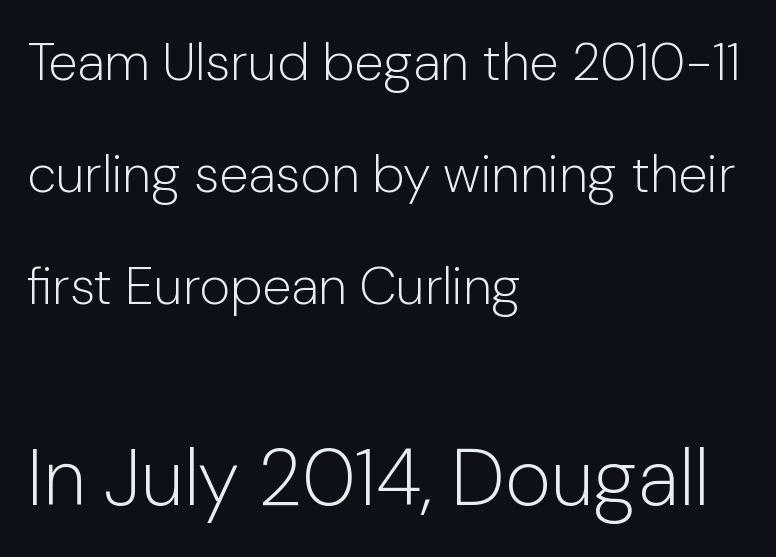
Type style note: lacks serifs. The face used here appears at its bigger size in the lower chunk. Weight: in the light-to-regular range. Rule under the text: the space is simply empty.
